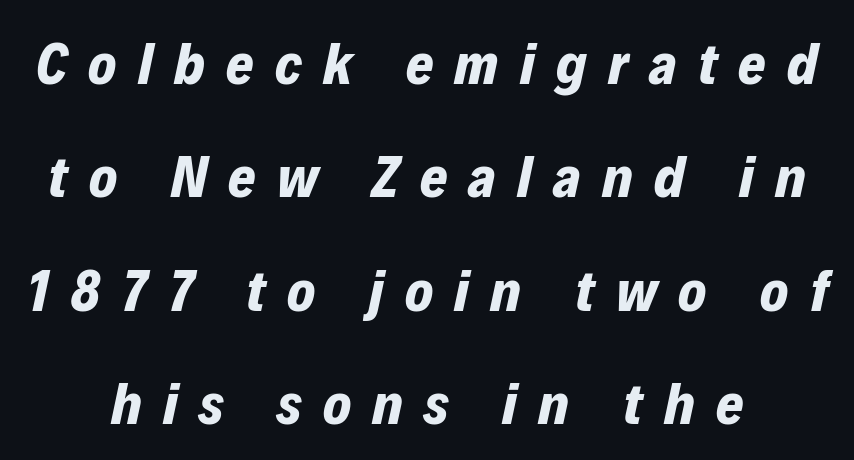
{"italic": "yes", "lean": "right", "slant_degrees": 12, "bold": "yes", "weight": "bold", "width": "normal", "stroke_contrast": "low", "x_height": "medium", "monospaced": "no", "underline": "no", "align": "center", "line_spacing": "loose", "line_spacing_ratio": 1.92, "letter_spacing": "wide", "letter_spacing_em": 0.36, "glyph_px": 59}
